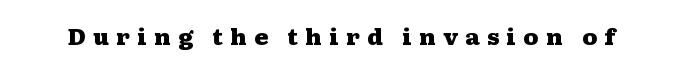
Someone cranked the tracking dial way up on this one. Glance below the letters and you will spot only blank space. The font is running at its bold setting. Upright lettering throughout.
